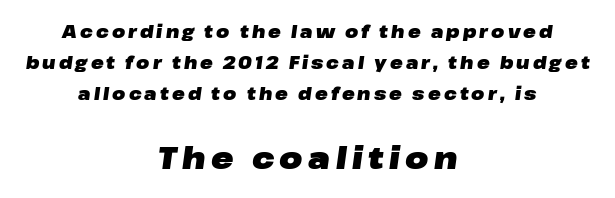
The image shows 30 px heavy, wide type, italic (leaning right); set centered, line spacing 1.83x, not underlined; the second (bottom) block is 1.76x larger; low stroke contrast and a medium x-height.
